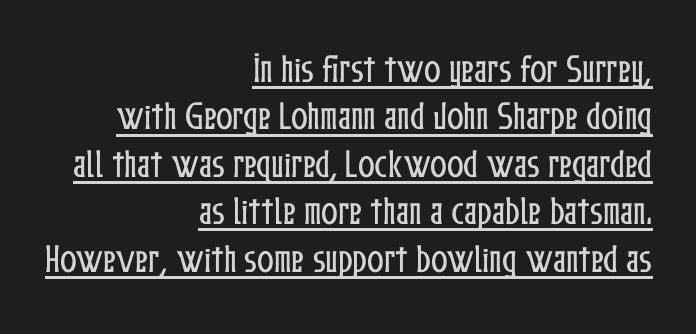
The image shows 31 px condensed type, upright; set right-aligned, normal line spacing (1.53x), normal letter spacing, underlined; low stroke contrast and a medium x-height.
